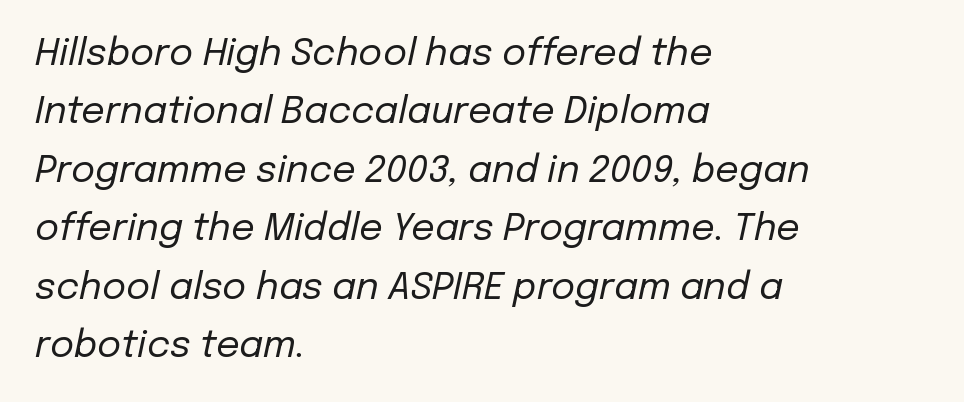
Nobody touched the tracking dial on this one. The passage shown is typed in a proportional face where columns would drift. Compared with typical paragraphs, the rows here are spaced about the same. A classic flush-left, rag-right setting is used for this passage. The space directly below the letters is spotless. It's the slanting kind of type.
